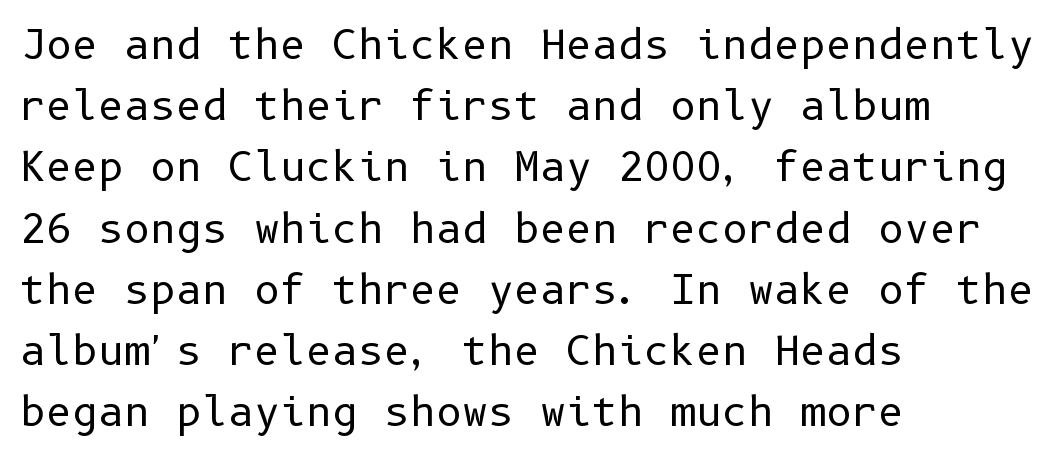
Caption: face not bold, strokes unweighted. Leading matches the norm, producing a regular column. Italic: no, the glyphs are upright roman. This rendering uses left alignment, leaving the right contour irregular. Any mark beneath the type? The region is blank. The glyphs in this specimen are sans serif.
